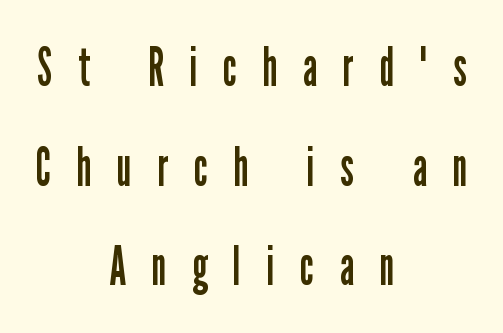
{"serif": "no", "italic": "no", "bold": "no", "weight": "regular", "width": "condensed", "stroke_contrast": "low", "x_height": "medium", "monospaced": "no", "underline": "no", "align": "center", "line_spacing_ratio": 1.88, "letter_spacing": "wide", "letter_spacing_em": 0.49, "glyph_px": 53}
